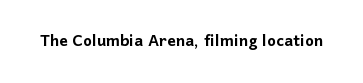
Q: Is the text italic (slanted)? A: No, it is upright.
Q: Is the text underlined? A: No.
Q: Is the spacing between letters normal or unusually wide? A: Normal.
